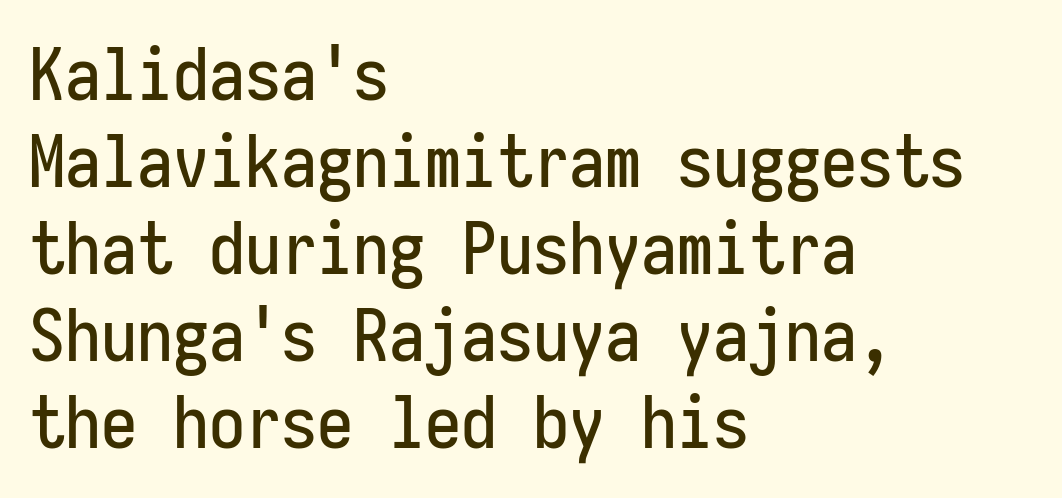
Spacing verdict: monospaced, one width for all characters. The baseline area is clear. Words appear dense and cohesive because spacing is normal. This sample is left-justified, so line endings fall wherever the words run out. Examine the stroke ends and you'll find no serifs.
